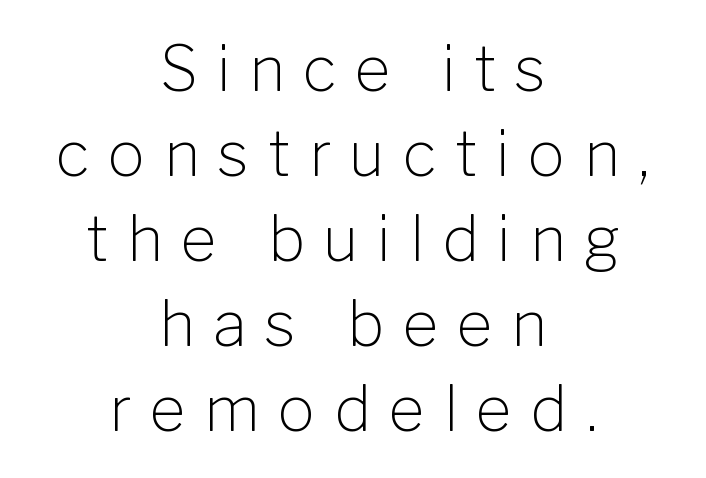
Descender tails drop into unmarked territory. Tracking value appears strongly positive — letters spread wide. A roman cut, with each character standing at attention. The glyphs in this specimen are sans serif. The text block is weighted toward neither margin, spreading evenly from the middle.
